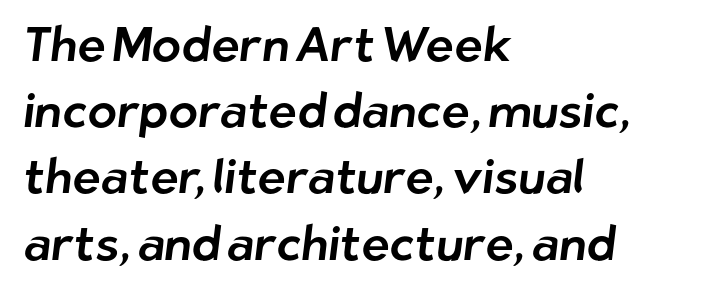
Q: Is the typeface a serif or a sans-serif typeface? A: Sans-serif.
Q: Is the text underlined? A: No.
Q: How is the paragraph aligned? A: Left-aligned.
Q: Is the spacing between letters normal or unusually wide? A: Normal.
Q: Is the spacing between lines tight, normal or loose? A: Normal.
Q: Width (condensed, normal, or wide)? A: Normal.
Q: Stroke contrast? A: Low.
Q: x-height? A: Medium.
Q: Monospaced? A: No.
